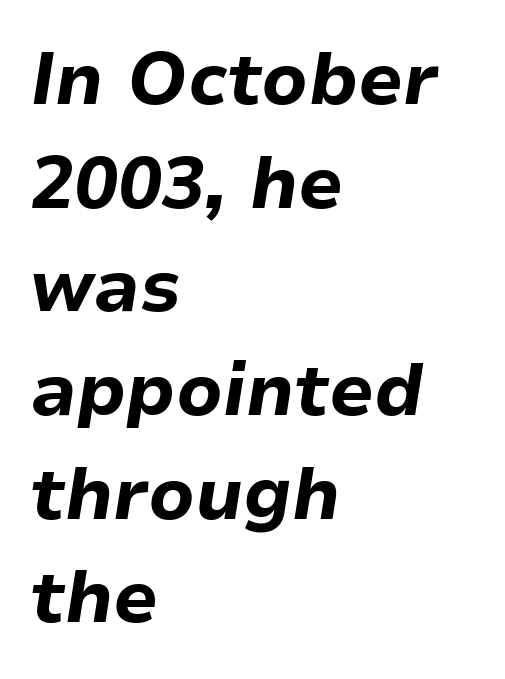
{"italic": "yes", "lean": "right", "slant_degrees": 9, "bold": "yes", "weight": "bold", "width": "normal", "stroke_contrast": "low", "x_height": "medium", "monospaced": "no", "underline": "no", "align": "left", "line_spacing": "normal", "line_spacing_ratio": 1.42, "letter_spacing": "normal", "letter_spacing_em": 0.0, "glyph_px": 73}
